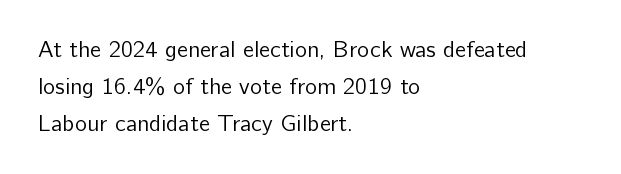
The rendering uses a moderate line-height, typical for paragraphs. The cut favours lightness, reaching ordinary text weight at its darkest. This is roman type, the default non-slanted kind. A student would call this left alignment; a typographer would say flush left, rag right. Honestly, there is no underline to notice here at all. The letterforms sit shoulder to shoulder at normal distance.
